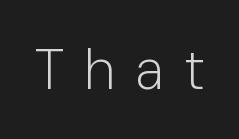
Q: Is the text bold? A: No.
Q: Is the text italic (slanted)? A: No, it is upright.
Q: Is the typeface a serif or a sans-serif typeface? A: Sans-serif.
Q: Is the text underlined? A: No.
Q: Is the spacing between letters normal or unusually wide? A: Unusually wide.
Q: Width (condensed, normal, or wide)? A: Normal.
Q: Stroke contrast? A: Low.
Q: x-height? A: Medium.
Q: Monospaced? A: No.
